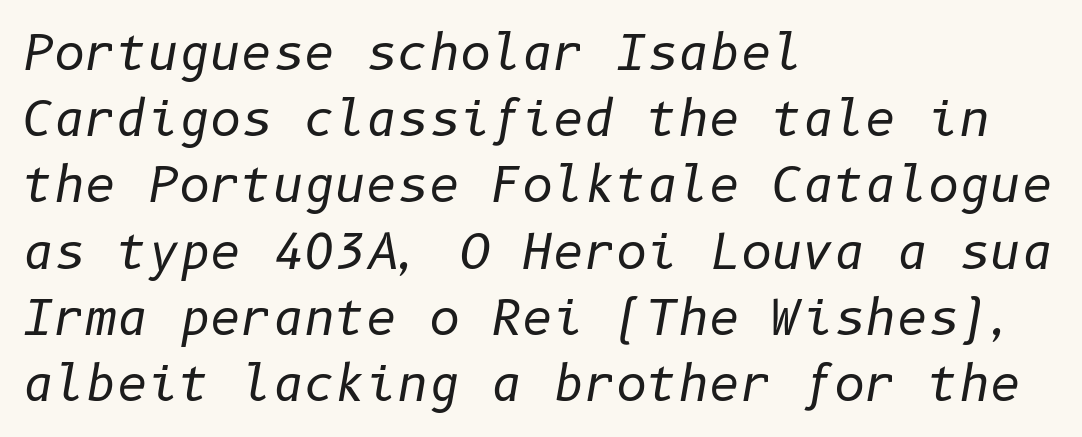
The image shows 48 px regular-weight type, italic (leaning right); set left-aligned, normal line spacing (1.38x), normal letter spacing, not underlined; low stroke contrast and a medium x-height.
